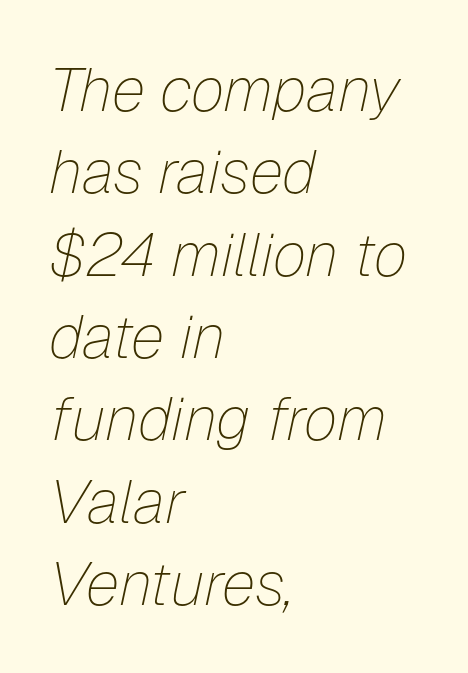
Q: Is the text bold? A: No.
Q: Is the text italic (slanted)? A: Yes, it leans right by about 12 degrees.
Q: Is the text underlined? A: No.
Q: How is the paragraph aligned? A: Left-aligned.
Q: Is the spacing between letters normal or unusually wide? A: Normal.
Q: Is the spacing between lines tight, normal or loose? A: Normal.
Q: Width (condensed, normal, or wide)? A: Normal.
Q: Stroke contrast? A: Low.
Q: x-height? A: Medium.
Q: Monospaced? A: No.
